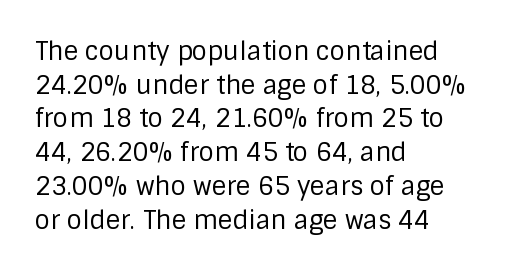
The image shows 25 px text type, upright; set left-aligned, normal line spacing (1.35x), normal letter spacing, not underlined.
